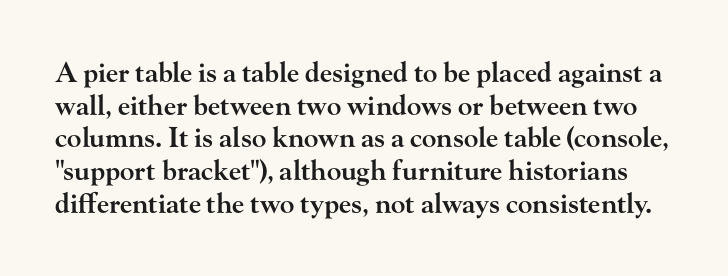
Q: Is the text bold? A: Semi-bold.
Q: Is the text italic (slanted)? A: No, it is upright.
Q: Is the text underlined? A: No.
Q: Is the spacing between letters normal or unusually wide? A: Normal.
